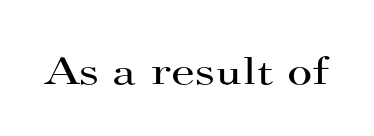
Q: Is the text bold? A: No.
Q: Is the text italic (slanted)? A: No, it is upright.
Q: Is the typeface a serif or a sans-serif typeface? A: Serif.
Q: Is the text underlined? A: No.
Q: Is the spacing between letters normal or unusually wide? A: Normal.
Q: Width (condensed, normal, or wide)? A: Wide.
Q: Stroke contrast? A: High.
Q: x-height? A: Small.
Q: Monospaced? A: No.
